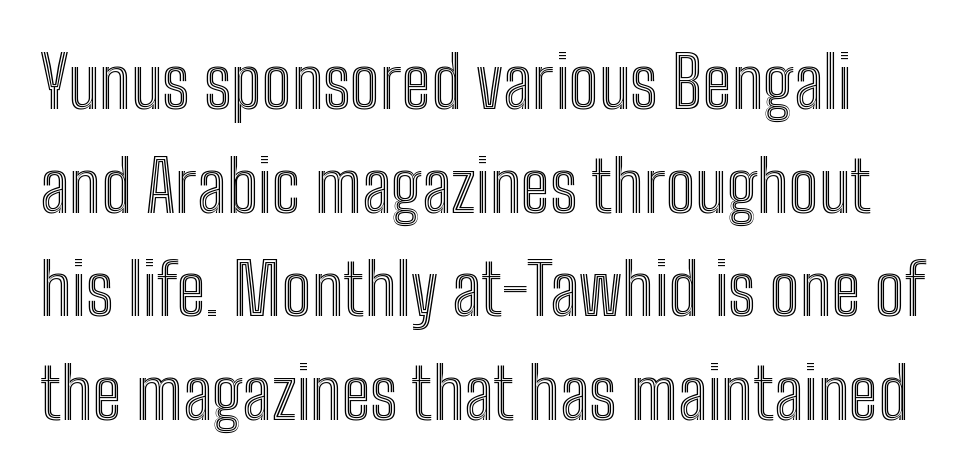
Q: Is the text italic (slanted)? A: No, it is upright.
Q: Is the text underlined? A: No.
Q: Is the spacing between letters normal or unusually wide? A: Normal.
Q: Is the spacing between lines tight, normal or loose? A: Normal.
Q: Width (condensed, normal, or wide)? A: Condensed.
Q: x-height? A: Medium.
Q: Monospaced? A: No.
